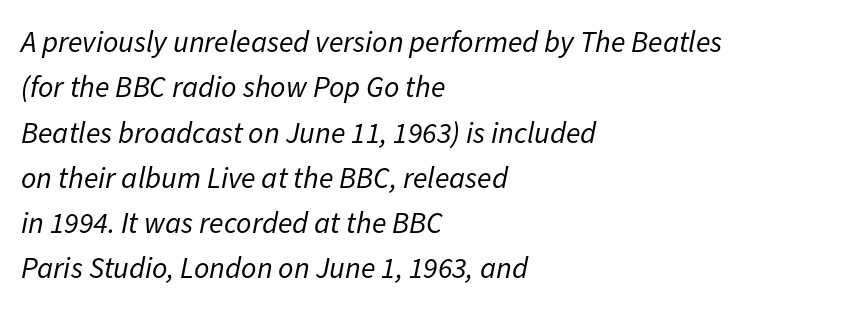
The image shows 30 px regular-weight type, italic (leaning right); set left-aligned, normal line spacing (1.51x), normal letter spacing, not underlined; low stroke contrast and a medium x-height.
